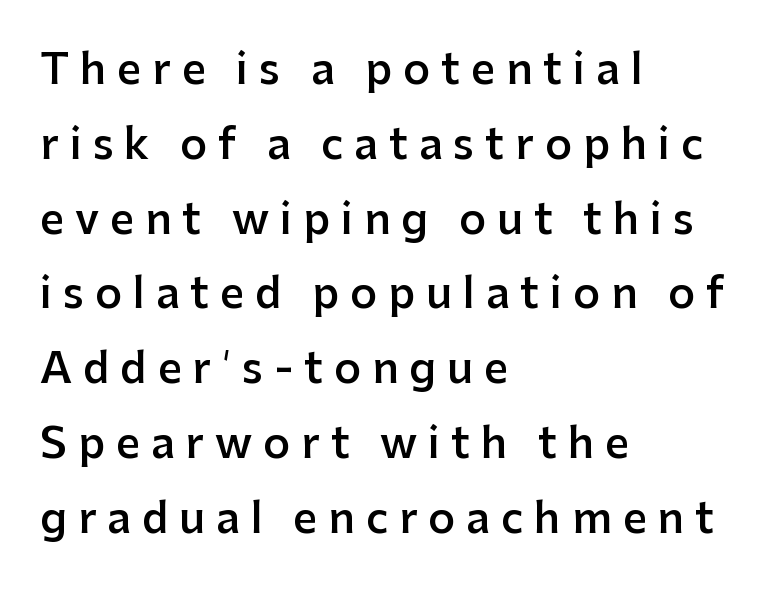
{"serif": "no", "italic": "no", "bold": "semi", "weight": "semibold", "width": "normal", "stroke_contrast": "low", "x_height": "medium", "monospaced": "no", "underline": "no", "align": "left", "line_spacing_ratio": 1.78, "letter_spacing": "wide", "letter_spacing_em": 0.26, "glyph_px": 42}
